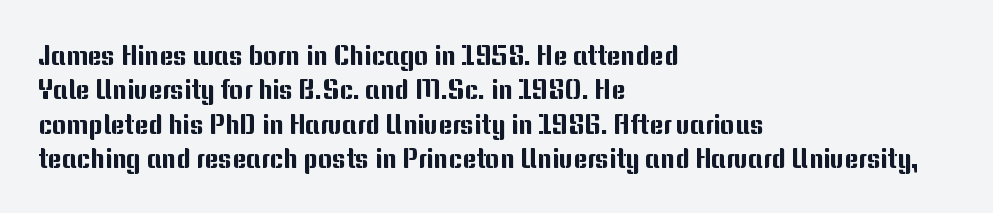
The image shows 27 px text type, upright; set left-aligned, normal line spacing (1.27x), normal letter spacing, not underlined.
